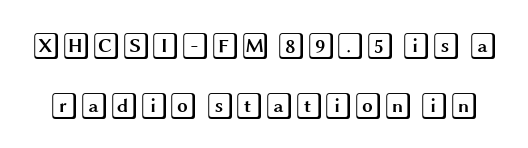
Q: Is the text italic (slanted)? A: No, it is upright.
Q: Is the text underlined? A: No.
Q: Is the spacing between letters normal or unusually wide? A: Normal.
Q: Is the spacing between lines tight, normal or loose? A: Loose.
